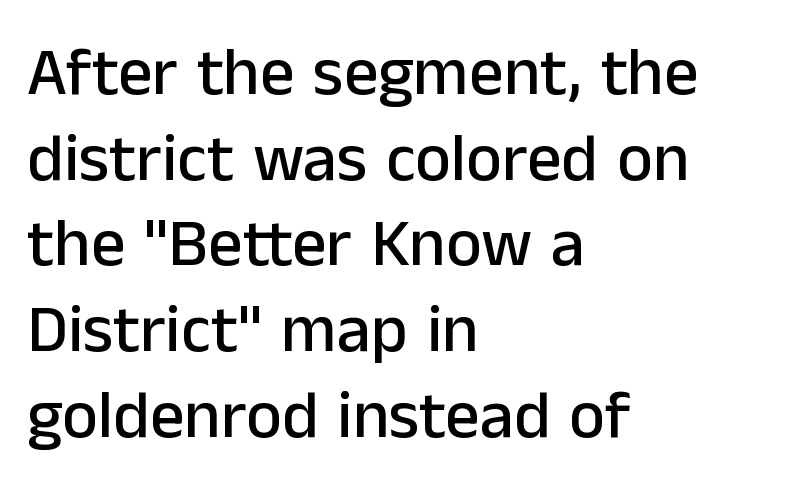
The image shows 68 px sans-serif type, upright; set left-aligned, normal line spacing (1.26x), normal letter spacing, not underlined; low stroke contrast and a medium x-height.
